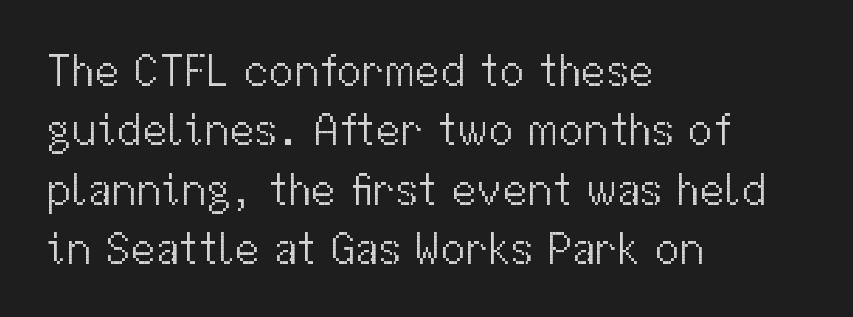
Q: Is the text bold? A: No.
Q: Is the text italic (slanted)? A: No, it is upright.
Q: Is the typeface a serif or a sans-serif typeface? A: Sans-serif.
Q: Is the text underlined? A: No.
Q: How is the paragraph aligned? A: Left-aligned.
Q: Is the spacing between letters normal or unusually wide? A: Normal.
Q: Is the spacing between lines tight, normal or loose? A: Normal.
Q: Width (condensed, normal, or wide)? A: Normal.
Q: Stroke contrast? A: Medium.
Q: x-height? A: Medium.
Q: Monospaced? A: No.
